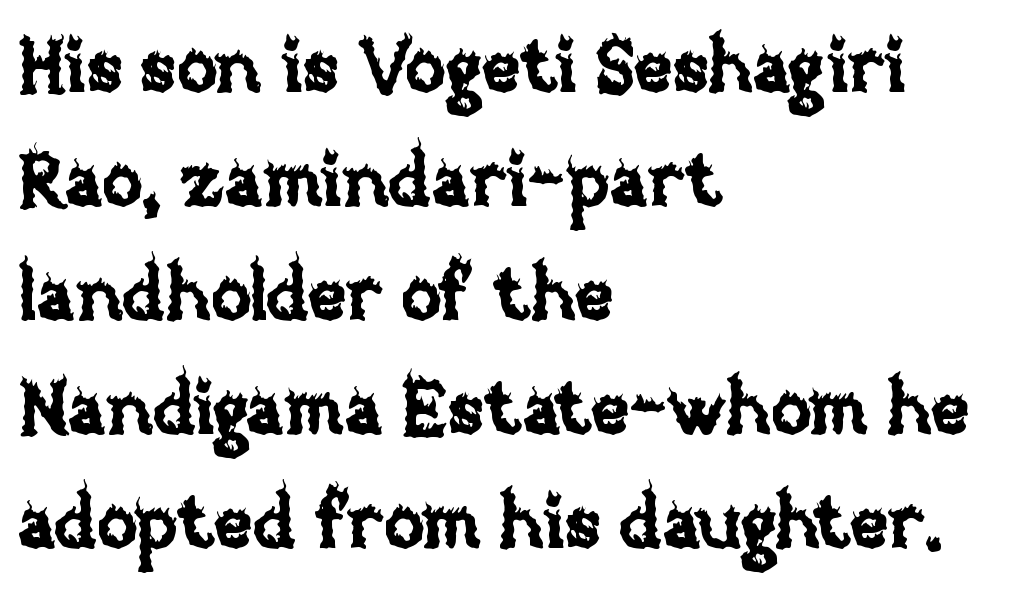
Tracking here is standard; glyphs follow each other at the usual distance. Short and long lines alike share a common starting point at left. Evenly set lines give the paragraph a standard silhouette. Looks like regular typesetting: each glyph gets only the width it needs. The strip under each line holds only bare page.
